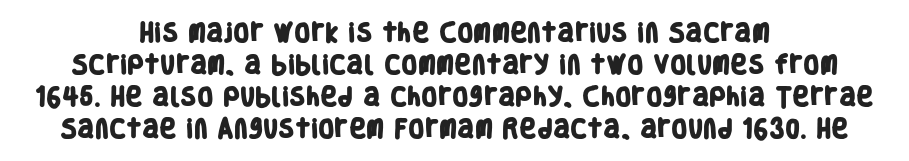
Q: Is the text bold? A: Yes.
Q: Is the text underlined? A: No.
Q: How is the paragraph aligned? A: Centered.
Q: Is the spacing between letters normal or unusually wide? A: Normal.
Q: Is the spacing between lines tight, normal or loose? A: Normal.
